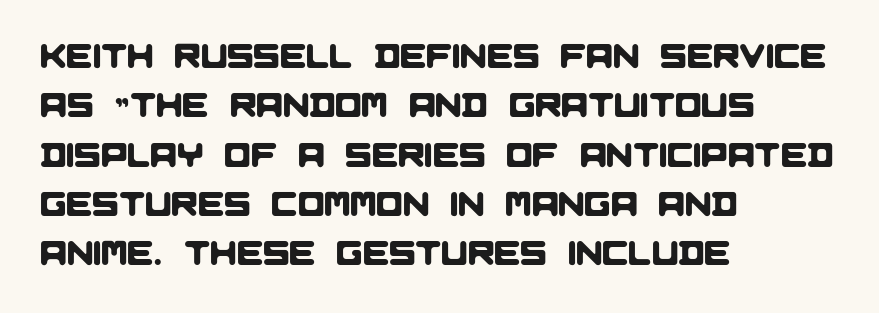
The image shows 35 px sans-serif type; set left-aligned, normal line spacing (1.41x), normal letter spacing, not underlined; low stroke contrast and a large x-height.
